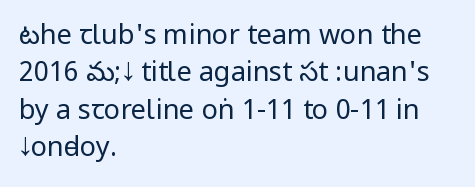
{"italic": "no", "bold": "no", "underline": "no", "align": "left", "line_spacing": "normal", "line_spacing_ratio": 1.38, "letter_spacing": "normal", "letter_spacing_em": 0.0, "glyph_px": 27}
